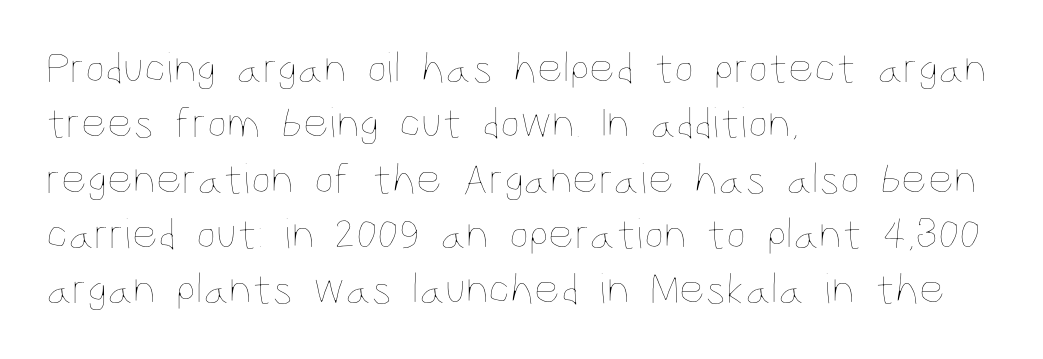
Upright lettering throughout. Each row of text sits above clean, open space. Glyph-to-glyph distance matches everyday printed text. Horizontally, the lines are justified to the leading edge only.
